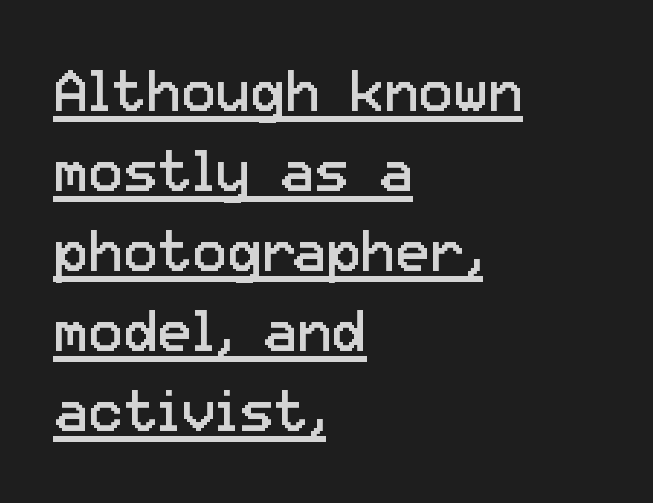
Think standard paragraph weight, or any step lighter than that. This is underlined copy, the kind a proofreader might mark for attention. Serif or sans? Sans — the stroke terminals are bare. Words appear dense and cohesive because spacing is normal. Proportional: the letters do not fall into vertical columns.
